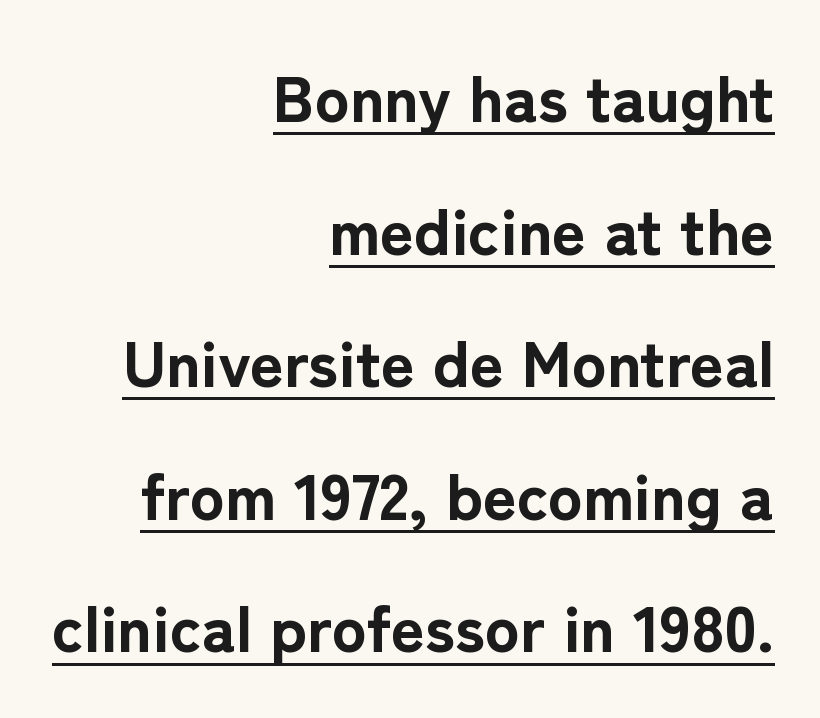
The strokes are fattened all the way to bold. Is the letter spacing exaggerated? No — it looks like the ordinary default. A typesetter would mark this as roman, not italic. The glyphs are accompanied by a horizontal stroke just below them. Successive baselines arrive slowly, with a big drop between each.
